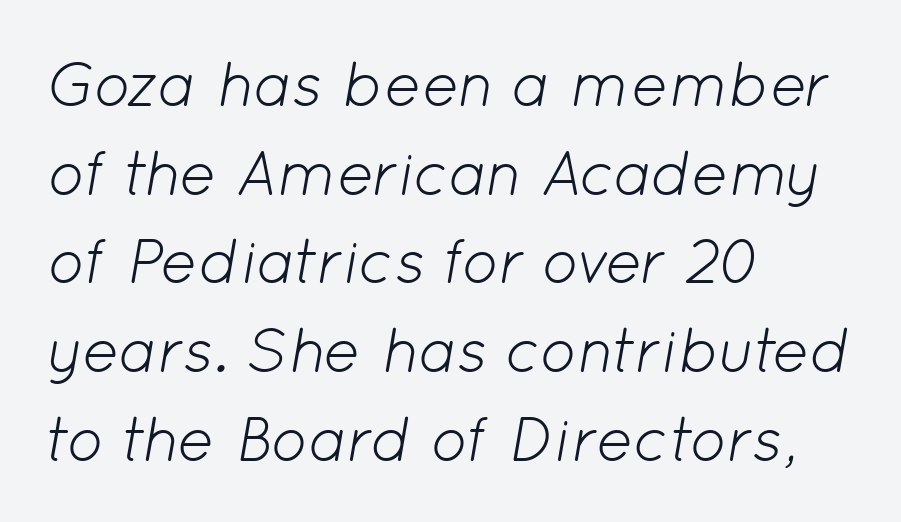
The image shows 62 px light type, italic (leaning right); set left-aligned, normal line spacing (1.43x), normal letter spacing, not underlined; low stroke contrast and a medium x-height.
